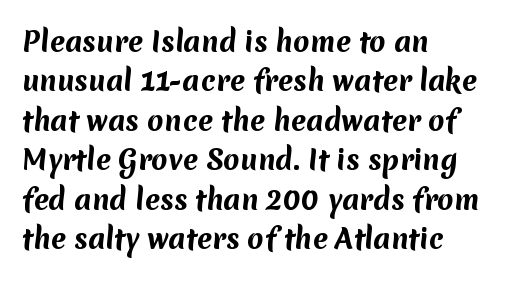
The space between consecutive lines is moderate. The space beneath each line is pristine and unruled. Inter-character spacing is left at the font's built-in metrics. The rendering anchors every line to the left-hand side.
